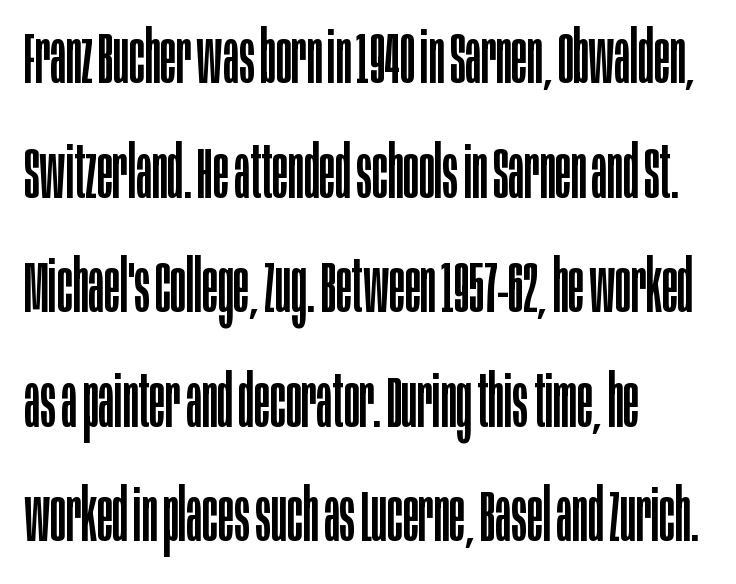
{"serif": "no", "italic": "no", "bold": "no", "weight": "regular", "width": "condensed", "stroke_contrast": "low", "x_height": "large", "monospaced": "no", "underline": "no", "align": "left", "line_spacing": "normal", "line_spacing_ratio": 1.57, "letter_spacing": "normal", "letter_spacing_em": 0.0, "glyph_px": 73}
